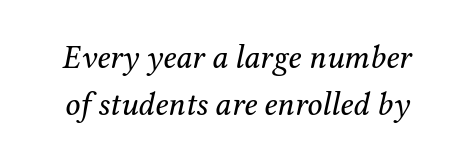
{"serif": "yes", "italic": "yes", "lean": "right", "slant_degrees": 12, "bold": "no", "weight": "regular", "width": "normal", "stroke_contrast": "medium", "x_height": "medium", "monospaced": "no", "underline": "no", "line_spacing": "normal", "line_spacing_ratio": 1.41, "letter_spacing": "normal", "letter_spacing_em": 0.0, "glyph_px": 33}
